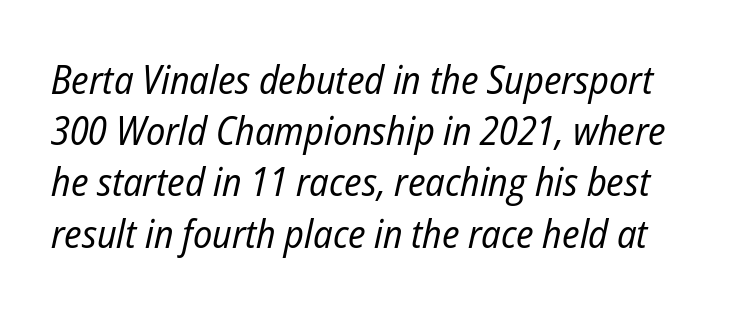
Stems here are at most as thick as an everyday book face. How are the letters spaced? Ordinarily, with no added tracking. The block of text has a typical density, with ordinary space between rows. Designer's note — italics engaged. A typesetter would call this proportional, since set widths differ per character. Type without underlining.
